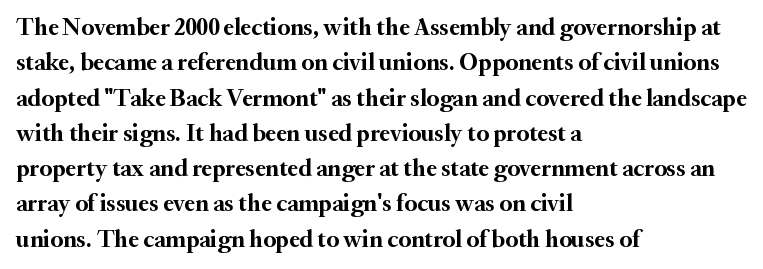
Q: Is the text bold? A: Yes.
Q: Is the text italic (slanted)? A: No, it is upright.
Q: Is the text underlined? A: No.
Q: How is the paragraph aligned? A: Left-aligned.
Q: Is the spacing between letters normal or unusually wide? A: Normal.
Q: Is the spacing between lines tight, normal or loose? A: Normal.
